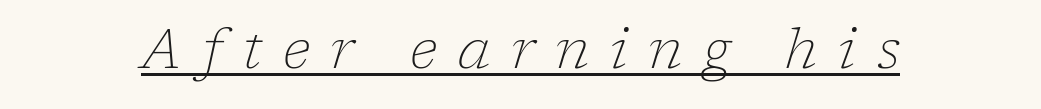
These lines are rendered in a variable-pitch font. The gaps between neighbouring characters are conspicuously large. The passage shown is typeset with a serif family. Posture: slanted. Honestly, the underline is the first thing you notice here. Think standard paragraph weight, or any step lighter than that.
